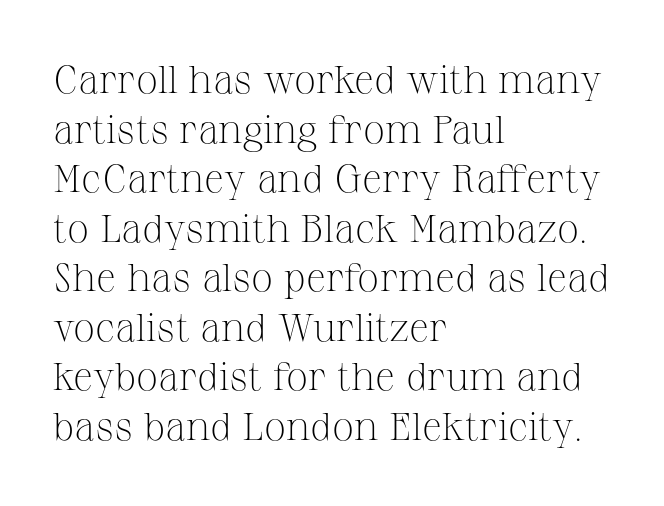
The image shows 39 px light serif type, upright; set left-aligned, normal line spacing (1.27x), normal letter spacing, not underlined; medium stroke contrast and a medium x-height.
